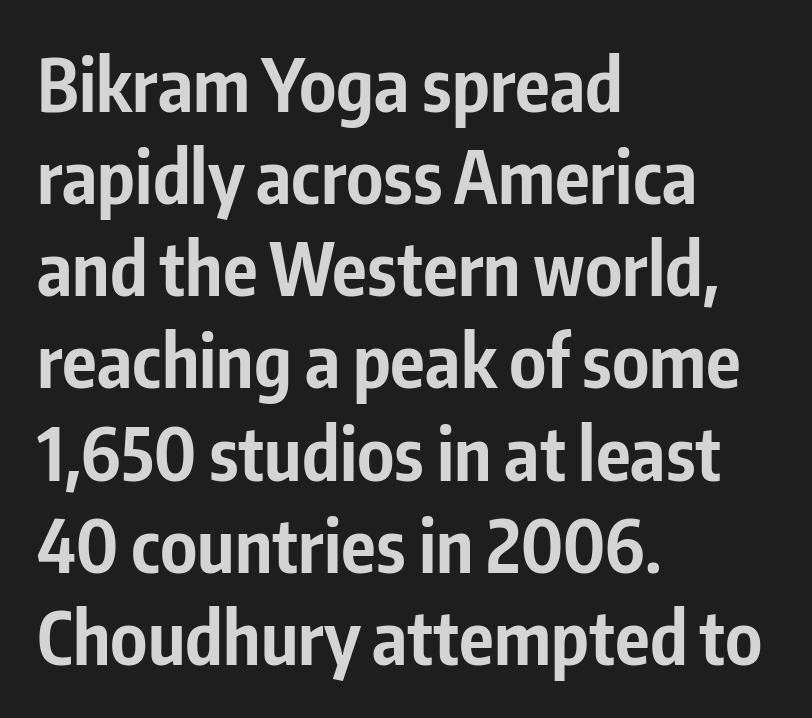
{"serif": "no", "italic": "no", "bold": "yes", "weight": "bold", "width": "condensed", "stroke_contrast": "low", "x_height": "medium", "monospaced": "no", "underline": "no", "align": "left", "line_spacing": "normal", "line_spacing_ratio": 1.28, "letter_spacing": "normal", "letter_spacing_em": 0.0, "glyph_px": 72}
